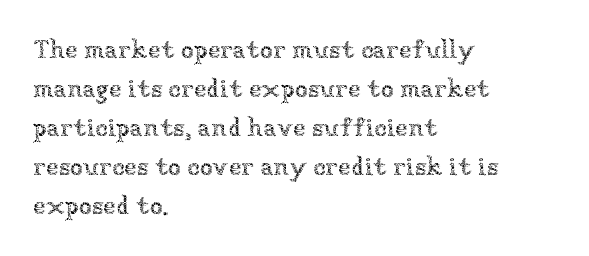
The image shows 26 px text type, upright; set left-aligned, normal line spacing (1.5x), normal letter spacing, not underlined.
